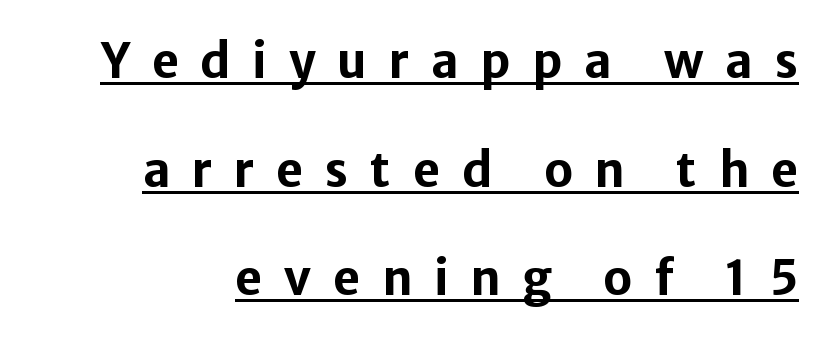
The image shows 47 px bold sans-serif type, upright; set loose line spacing (2.31x), unusually wide letter spacing (+0.46 em), underlined; low stroke contrast and a medium x-height.
